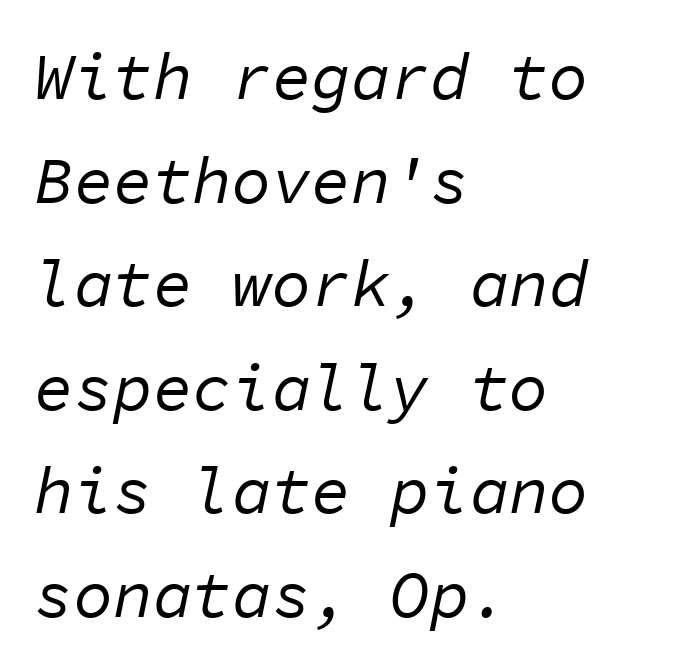
{"italic": "yes", "lean": "right", "slant_degrees": 11, "bold": "no", "weight": "regular", "width": "normal", "stroke_contrast": "low", "x_height": "medium", "monospaced": "yes", "underline": "no", "align": "left", "line_spacing": "normal", "line_spacing_ratio": 1.57, "letter_spacing": "normal", "letter_spacing_em": 0.0, "glyph_px": 66}
